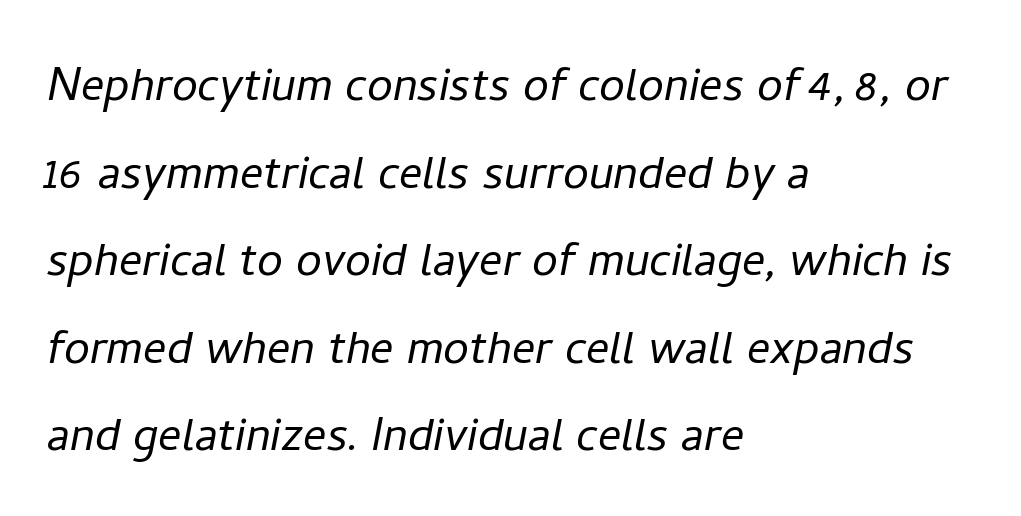
Q: Is the text bold? A: No.
Q: Is the text italic (slanted)? A: Yes, it leans right by about 11 degrees.
Q: Is the text underlined? A: No.
Q: How is the paragraph aligned? A: Left-aligned.
Q: Is the spacing between letters normal or unusually wide? A: Normal.
Q: Is the spacing between lines tight, normal or loose? A: Normal.
Q: Width (condensed, normal, or wide)? A: Normal.
Q: Stroke contrast? A: Low.
Q: x-height? A: Medium.
Q: Monospaced? A: No.
